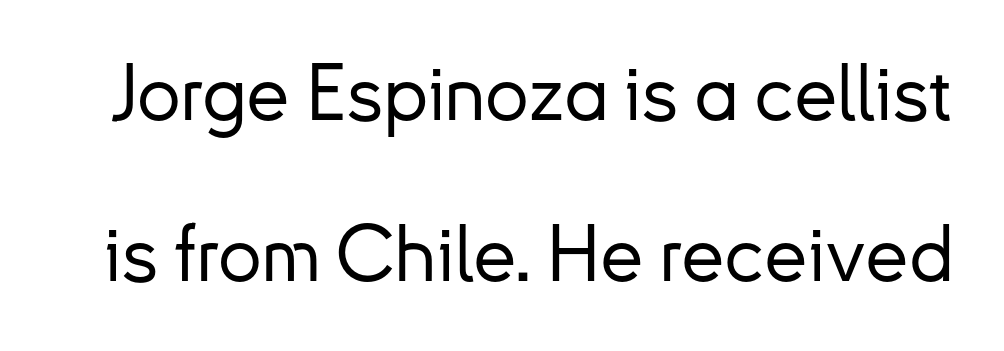
{"serif": "no", "italic": "no", "width": "normal", "stroke_contrast": "low", "x_height": "small", "monospaced": "no", "underline": "no", "line_spacing": "loose", "line_spacing_ratio": 2.07, "letter_spacing": "normal", "letter_spacing_em": 0.0, "glyph_px": 78}
